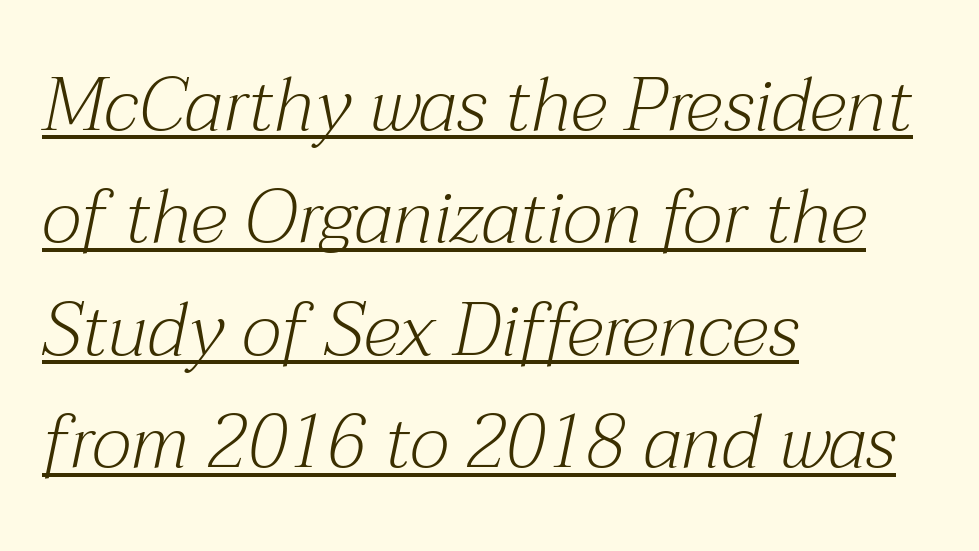
Is this a sans? No — the strokes have serifs. Every row of glyphs begins at an identical x-position on the left. The block of text has a typical density, with ordinary space between rows. There's an unmistakable incline to the writing here. Caption: lettering with a line underneath.
